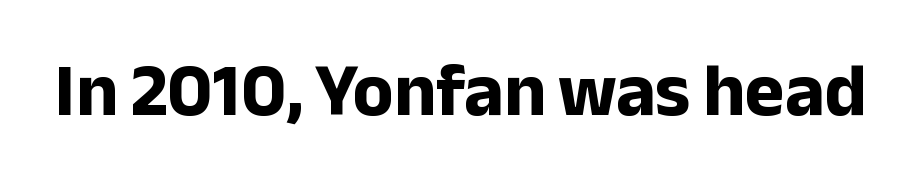
Q: Is the text bold? A: Yes.
Q: Is the text italic (slanted)? A: No, it is upright.
Q: Is the typeface a serif or a sans-serif typeface? A: Sans-serif.
Q: Is the text underlined? A: No.
Q: Is the spacing between letters normal or unusually wide? A: Normal.
Q: Width (condensed, normal, or wide)? A: Normal.
Q: Stroke contrast? A: Low.
Q: x-height? A: Medium.
Q: Monospaced? A: No.
